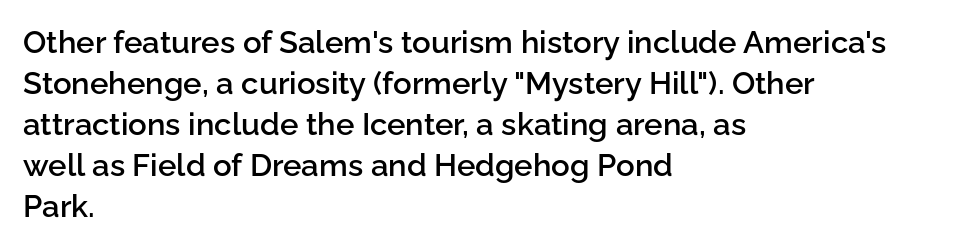
{"serif": "no", "italic": "no", "bold": "semi", "weight": "semibold", "width": "normal", "stroke_contrast": "low", "x_height": "medium", "monospaced": "no", "underline": "no", "align": "left", "line_spacing": "normal", "line_spacing_ratio": 1.32, "letter_spacing": "normal", "letter_spacing_em": 0.0, "glyph_px": 31}
